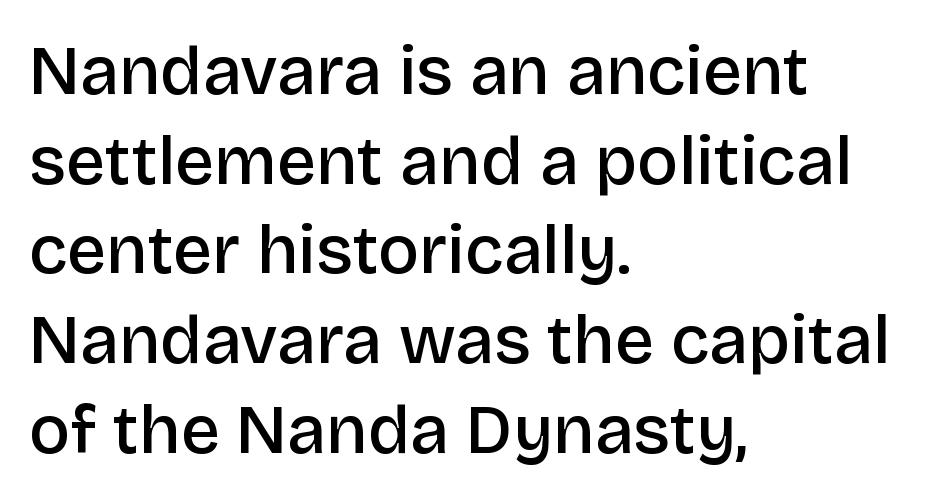
Q: Is the text bold? A: Semi-bold.
Q: Is the text italic (slanted)? A: No, it is upright.
Q: Is the typeface a serif or a sans-serif typeface? A: Sans-serif.
Q: Is the text underlined? A: No.
Q: How is the paragraph aligned? A: Left-aligned.
Q: Is the spacing between letters normal or unusually wide? A: Normal.
Q: Is the spacing between lines tight, normal or loose? A: Normal.
Q: Width (condensed, normal, or wide)? A: Normal.
Q: Stroke contrast? A: Low.
Q: x-height? A: Large.
Q: Monospaced? A: No.
